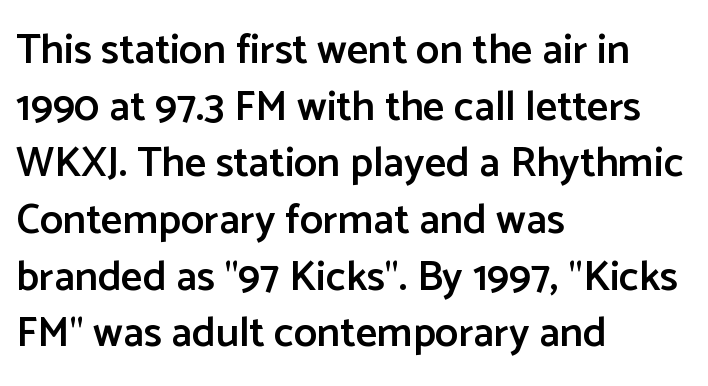
The image shows 42 px semibold sans-serif type, upright; set left-aligned, normal line spacing (1.35x), normal letter spacing, not underlined; low stroke contrast and a medium x-height.
